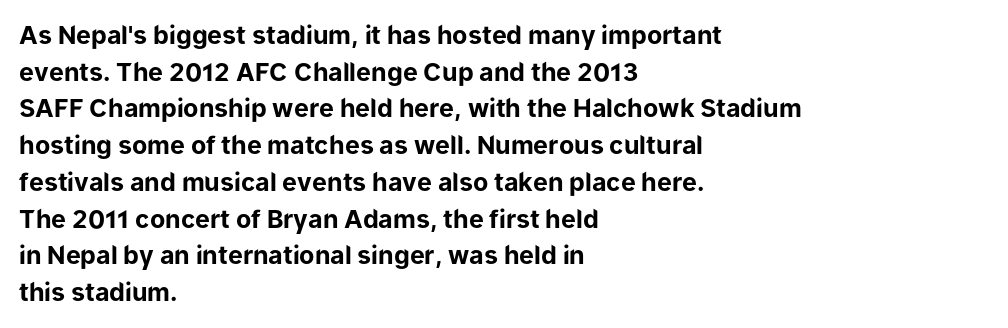
The image shows 25 px bold type, upright; set left-aligned, normal line spacing (1.47x), normal letter spacing, not underlined.
